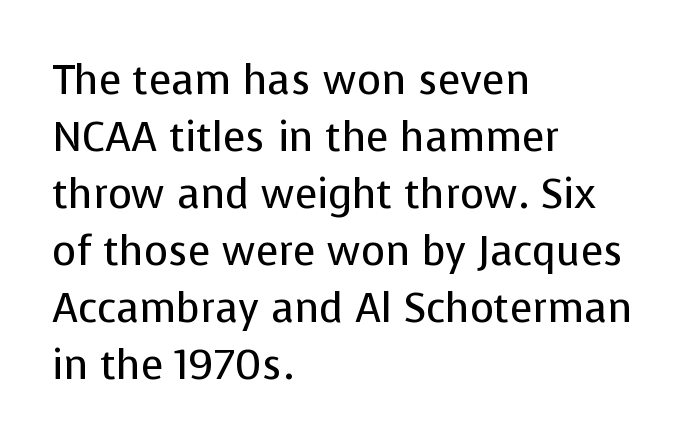
{"serif": "no", "italic": "no", "bold": "no", "weight": "regular", "width": "normal", "stroke_contrast": "low", "x_height": "medium", "monospaced": "no", "underline": "no", "align": "left", "line_spacing": "normal", "line_spacing_ratio": 1.39, "letter_spacing": "normal", "letter_spacing_em": 0.0, "glyph_px": 41}
